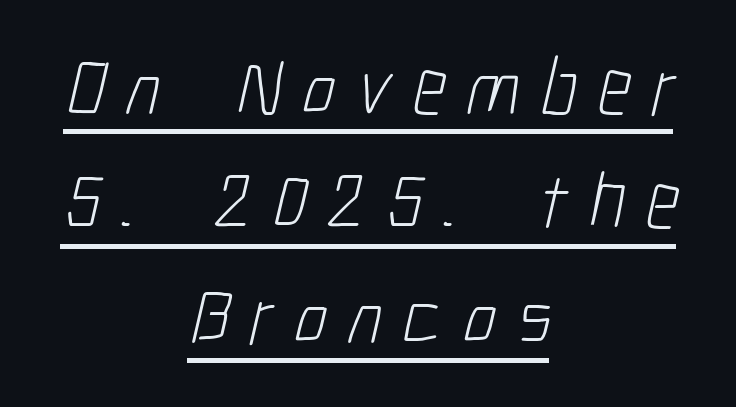
Students, observe: this is what conventionally led text looks like. Observe the wide spacing: letters keep a clear distance from each other. Stems here are at most as thick as an everyday book face. Underline: present. To sum up the face: it is a sans, with no serifs. The passage shown is typed in a proportional face where columns would drift.
